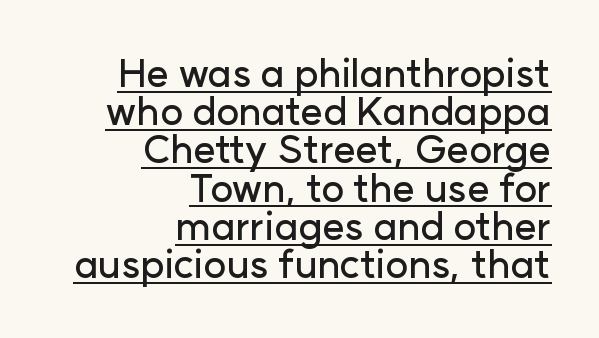
The image shows 39 px sans-serif type, upright; set right-aligned, tight line spacing (0.98x), normal letter spacing, underlined; low stroke contrast and a medium x-height.
